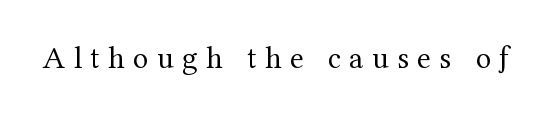
The image shows 32 px regular-weight serif type, upright; set unusually wide letter spacing (+0.26 em), not underlined; medium stroke contrast and a medium x-height.
